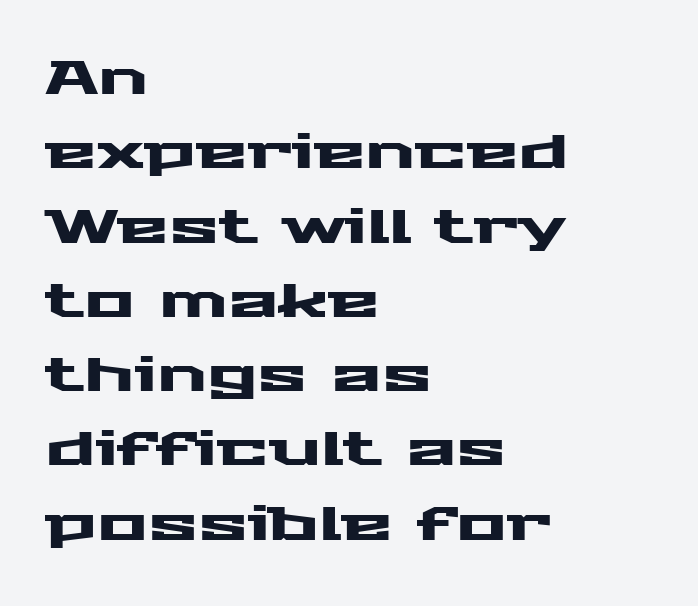
The image shows 47 px wide sans-serif type, upright; set left-aligned, normal line spacing (1.58x), normal letter spacing, not underlined; medium stroke contrast and a medium x-height.
